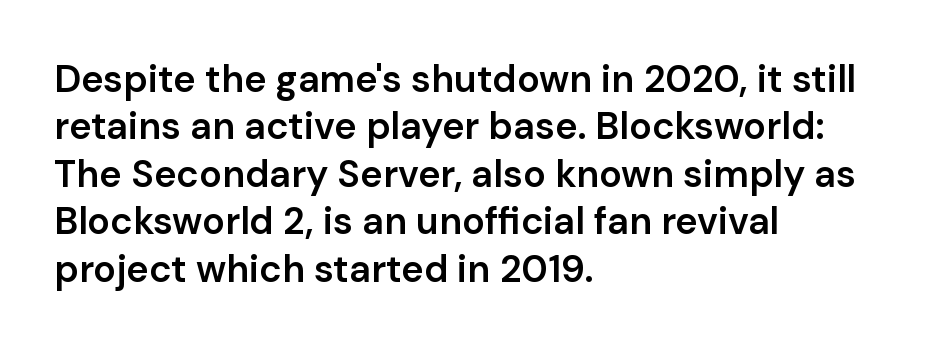
The gap between lines stays unmarked. Look at the stroke-to-counter ratio: somewhat heavy, a semibold. Italic? Not at all — the glyphs are vertical. You could not count columns in this text — the font is proportionally spaced. Compared with typical paragraphs, the rows here are spaced about the same.
